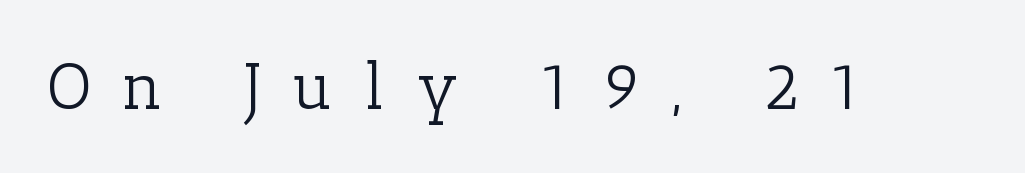
The image shows 65 px light serif type, upright; set unusually wide letter spacing (+0.48 em), not underlined; low stroke contrast and a medium x-height.
